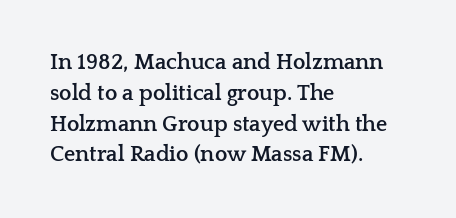
{"italic": "no", "bold": "yes", "underline": "no", "align": "left", "line_spacing": "normal", "line_spacing_ratio": 1.4, "letter_spacing": "normal", "letter_spacing_em": 0.0, "glyph_px": 22}
